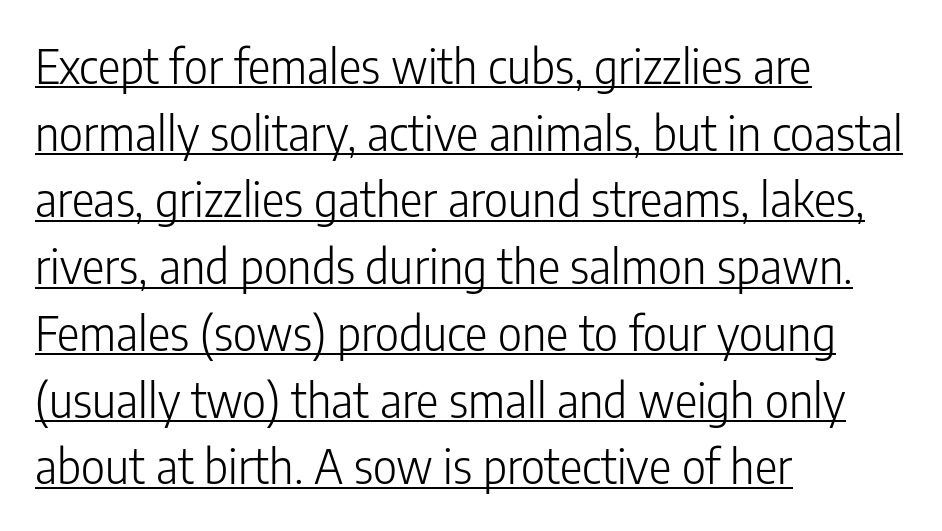
{"serif": "no", "italic": "no", "bold": "no", "weight": "light", "width": "condensed", "stroke_contrast": "low", "x_height": "medium", "monospaced": "no", "underline": "yes", "align": "left", "line_spacing": "normal", "line_spacing_ratio": 1.42, "letter_spacing": "normal", "letter_spacing_em": 0.0, "glyph_px": 47}
